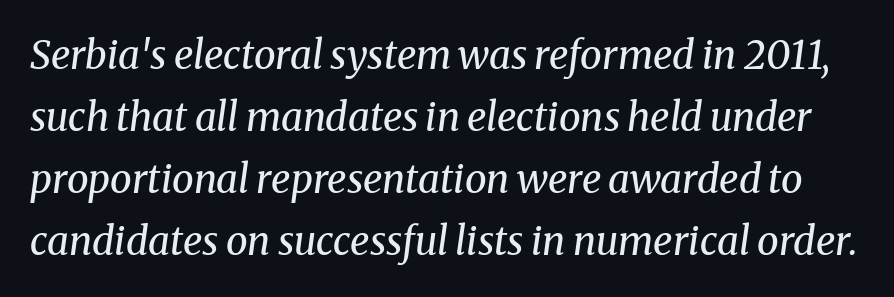
{"serif": "yes", "italic": "yes", "lean": "right", "slant_degrees": 8, "bold": "no", "weight": "regular", "width": "normal", "stroke_contrast": "medium", "x_height": "medium", "monospaced": "no", "underline": "no", "line_spacing": "normal", "line_spacing_ratio": 1.59, "letter_spacing": "normal", "letter_spacing_em": 0.0, "glyph_px": 39}
